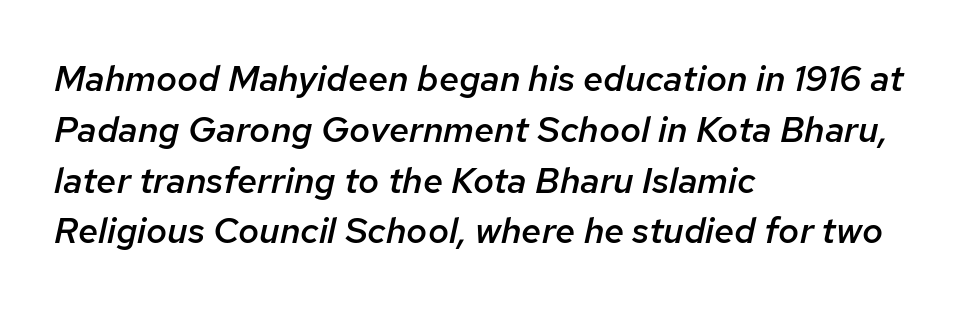
{"italic": "yes", "lean": "right", "slant_degrees": 12, "bold": "semi", "weight": "semibold", "width": "normal", "stroke_contrast": "low", "x_height": "medium", "monospaced": "no", "underline": "no", "align": "left", "line_spacing": "normal", "line_spacing_ratio": 1.41, "letter_spacing": "normal", "letter_spacing_em": 0.0, "glyph_px": 36}
